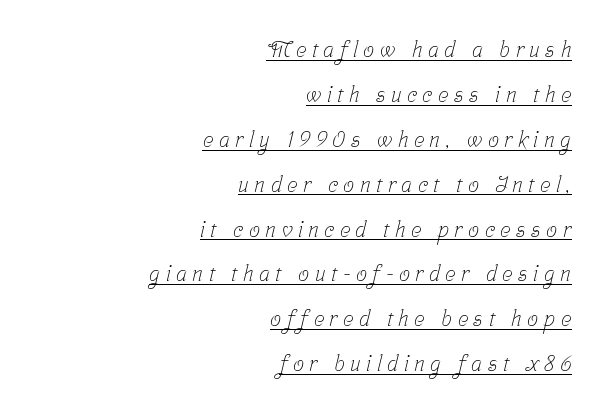
The image shows 22 px text type; set right-aligned, loose line spacing (2.04x), unusually wide letter spacing (+0.25 em), underlined.
